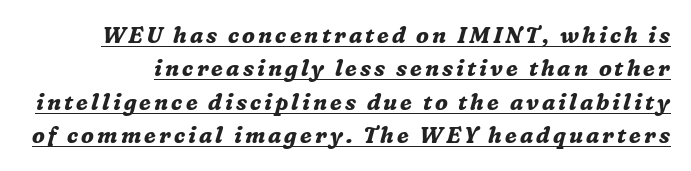
Q: Is the text bold? A: Yes.
Q: Is the text italic (slanted)? A: Yes, it leans right by about 16 degrees.
Q: Is the text underlined? A: Yes.
Q: Is the spacing between lines tight, normal or loose? A: Normal.
